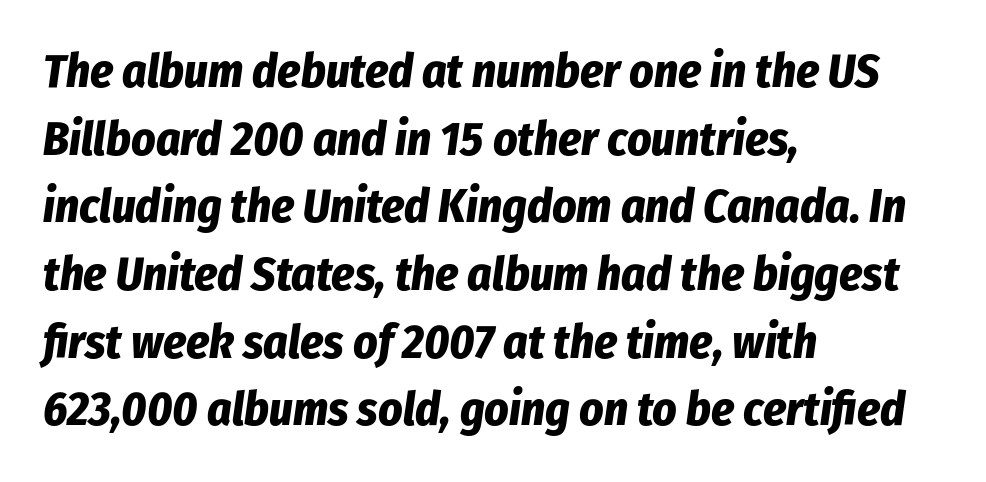
Q: Is the text bold? A: Yes.
Q: Is the text italic (slanted)? A: Yes, it leans right by about 8 degrees.
Q: Is the text underlined? A: No.
Q: How is the paragraph aligned? A: Left-aligned.
Q: Is the spacing between letters normal or unusually wide? A: Normal.
Q: Is the spacing between lines tight, normal or loose? A: Normal.
Q: Width (condensed, normal, or wide)? A: Condensed.
Q: Stroke contrast? A: Low.
Q: x-height? A: Medium.
Q: Monospaced? A: No.
